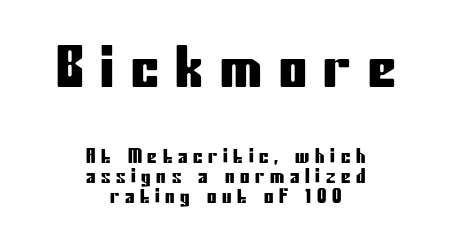
The image shows 56 px condensed sans-serif type, upright; set centered, tight line spacing (1.07x), unusually wide letter spacing (+0.3 em), not underlined; the first (top) block is 2.95x larger; low stroke contrast and a medium x-height.
